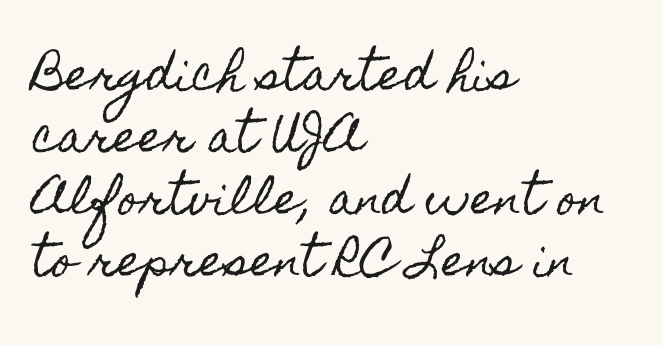
Q: Is the text italic (slanted)? A: Yes.
Q: Is the text underlined? A: No.
Q: How is the paragraph aligned? A: Left-aligned.
Q: Is the spacing between letters normal or unusually wide? A: Normal.
Q: Is the spacing between lines tight, normal or loose? A: Normal.
Q: Width (condensed, normal, or wide)? A: Condensed.
Q: x-height? A: Small.
Q: Monospaced? A: No.
